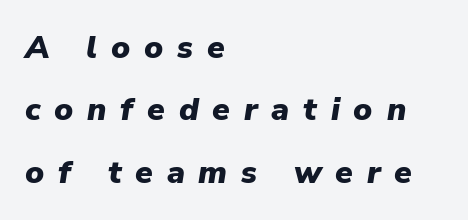
Is the type bold? Yes — the strokes are clearly thick and heavy. Horizontal alignment here is leftward, the default for most running prose. Substantial extra tracking has been applied to these lines. Think of a printed novel: that variable character pitch is what you see here. A clean baseline with only descenders dipping below it.
